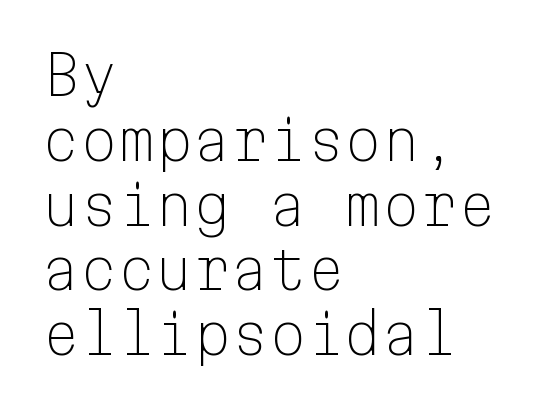
Horizontal alignment here is leftward, the default for most running prose. Serif or sans? Sans — the stroke terminals are bare. A clean baseline with only descenders dipping below it. Summary of weight: not heavy and not bold. These lines keep a tight, regular rhythm from letter to letter.
